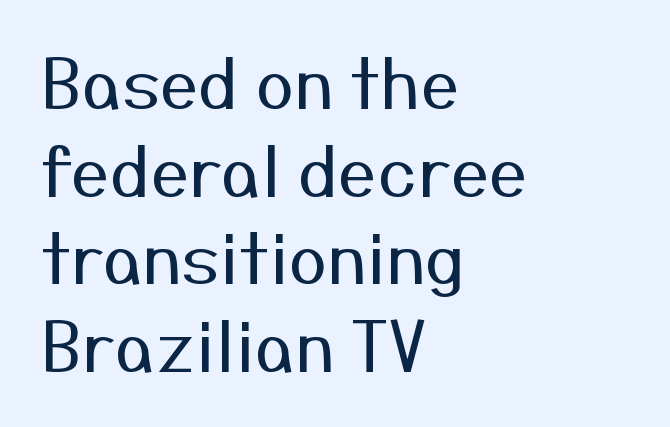
Q: Is the text bold? A: No.
Q: Is the text italic (slanted)? A: No, it is upright.
Q: Is the typeface a serif or a sans-serif typeface? A: Sans-serif.
Q: Is the text underlined? A: No.
Q: How is the paragraph aligned? A: Left-aligned.
Q: Is the spacing between letters normal or unusually wide? A: Normal.
Q: Is the spacing between lines tight, normal or loose? A: Normal.
Q: Width (condensed, normal, or wide)? A: Normal.
Q: Stroke contrast? A: Medium.
Q: x-height? A: Medium.
Q: Monospaced? A: No.
